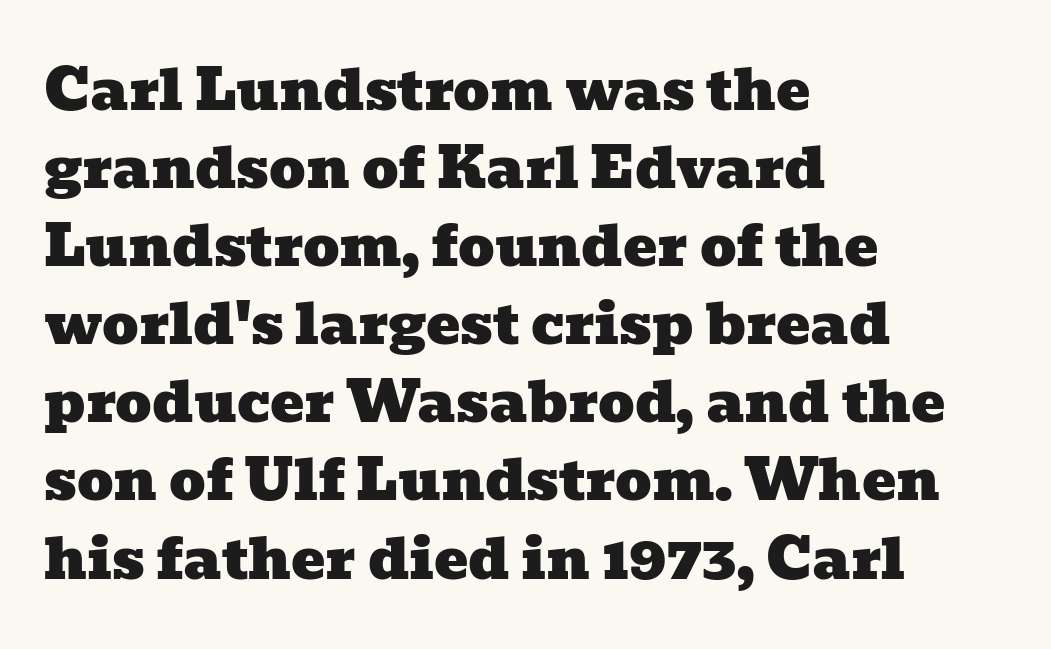
Q: Is the typeface a serif or a sans-serif typeface? A: Serif.
Q: Is the text underlined? A: No.
Q: How is the paragraph aligned? A: Left-aligned.
Q: Is the spacing between letters normal or unusually wide? A: Normal.
Q: Is the spacing between lines tight, normal or loose? A: Normal.
Q: Width (condensed, normal, or wide)? A: Wide.
Q: Stroke contrast? A: Low.
Q: x-height? A: Medium.
Q: Monospaced? A: No.
